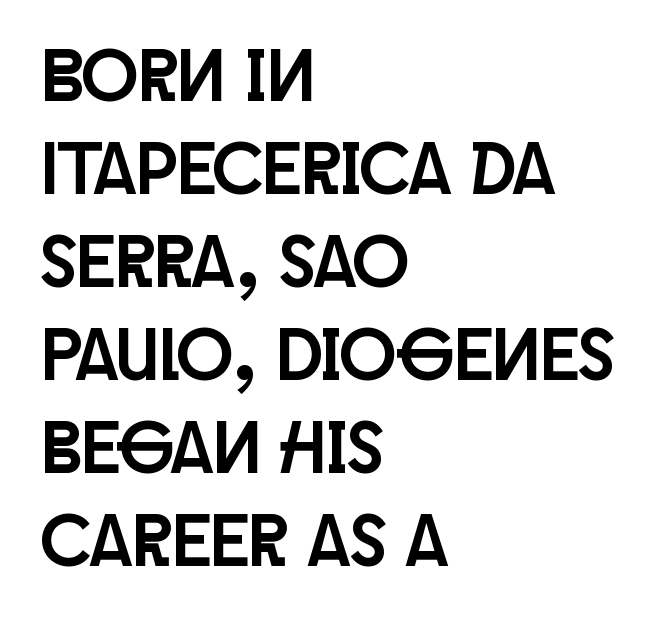
The image shows 75 px condensed sans-serif type, upright; set left-aligned, line spacing 1.24x, normal letter spacing, not underlined; low stroke contrast and a large x-height.
